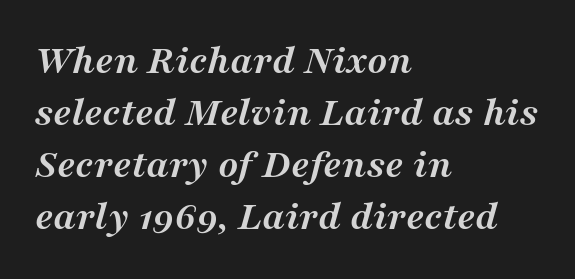
Q: Is the text bold? A: Yes.
Q: Is the text italic (slanted)? A: Yes, it leans right by about 16 degrees.
Q: Is the typeface a serif or a sans-serif typeface? A: Serif.
Q: Is the text underlined? A: No.
Q: How is the paragraph aligned? A: Left-aligned.
Q: Is the spacing between letters normal or unusually wide? A: Normal.
Q: Width (condensed, normal, or wide)? A: Normal.
Q: Stroke contrast? A: Medium.
Q: x-height? A: Medium.
Q: Monospaced? A: No.
